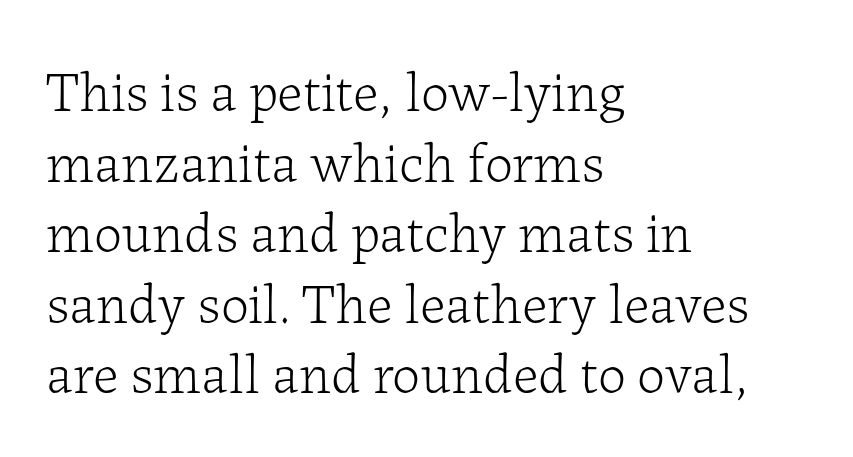
The image shows 56 px light serif type, upright; set left-aligned, normal line spacing (1.26x), normal letter spacing, not underlined; low stroke contrast and a medium x-height.
